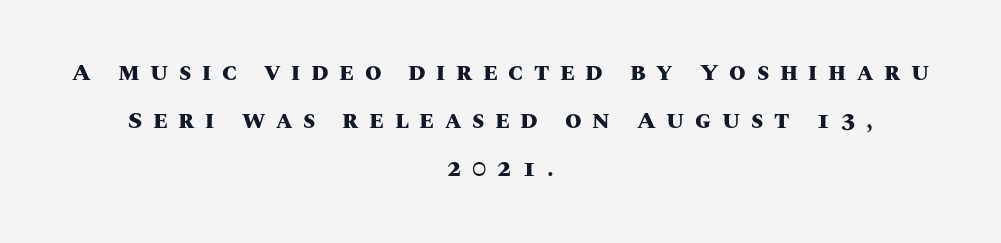
{"italic": "no", "bold": "yes", "underline": "no", "align": "center", "line_spacing": "loose", "line_spacing_ratio": 2.01, "letter_spacing": "wide", "letter_spacing_em": 0.44, "glyph_px": 24}
